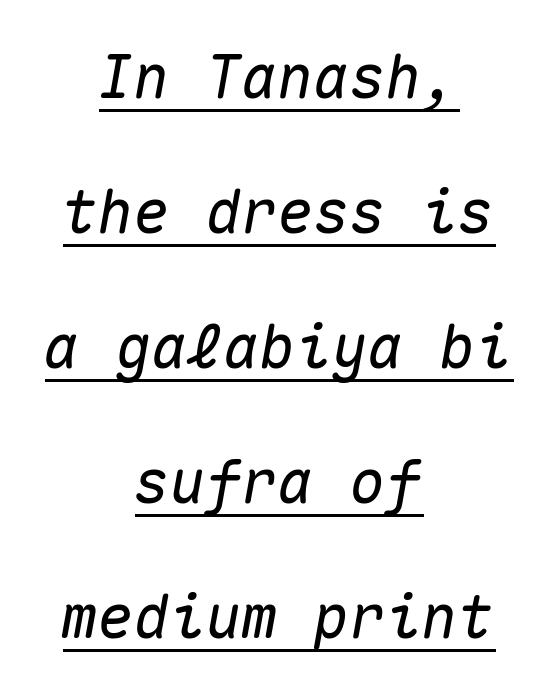
Q: Is the text italic (slanted)? A: Yes, it leans right by about 10 degrees.
Q: Is the text underlined? A: Yes.
Q: How is the paragraph aligned? A: Centered.
Q: Is the spacing between letters normal or unusually wide? A: Normal.
Q: Is the spacing between lines tight, normal or loose? A: Loose.
Q: Width (condensed, normal, or wide)? A: Normal.
Q: Stroke contrast? A: Medium.
Q: x-height? A: Medium.
Q: Monospaced? A: Yes.
